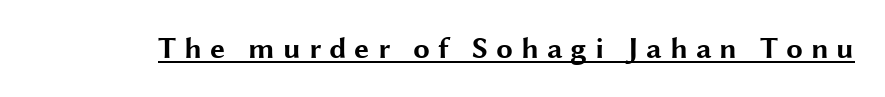
Q: Is the text bold? A: Yes.
Q: Is the text italic (slanted)? A: No, it is upright.
Q: Is the typeface a serif or a sans-serif typeface? A: Sans-serif.
Q: Is the text underlined? A: Yes.
Q: Is the spacing between letters normal or unusually wide? A: Unusually wide.
Q: Width (condensed, normal, or wide)? A: Wide.
Q: Stroke contrast? A: Medium.
Q: x-height? A: Medium.
Q: Monospaced? A: No.
